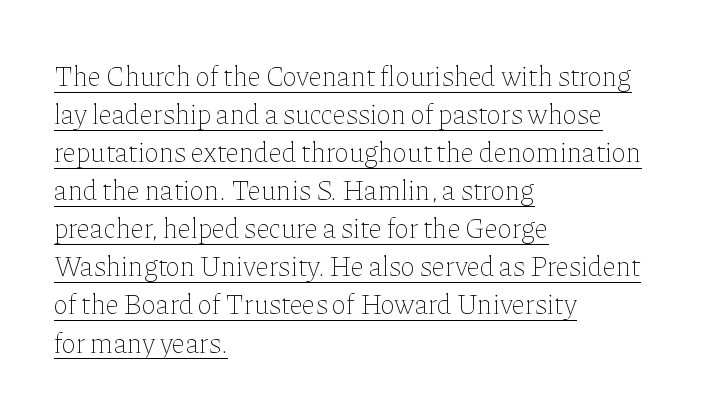
The setting favours the left margin, as ordinary paragraphs usually do. Regarding leading, the lines here are spaced in the standard way. The passage shown has conventional tracking throughout. Rendered with straight, roman letterforms.
